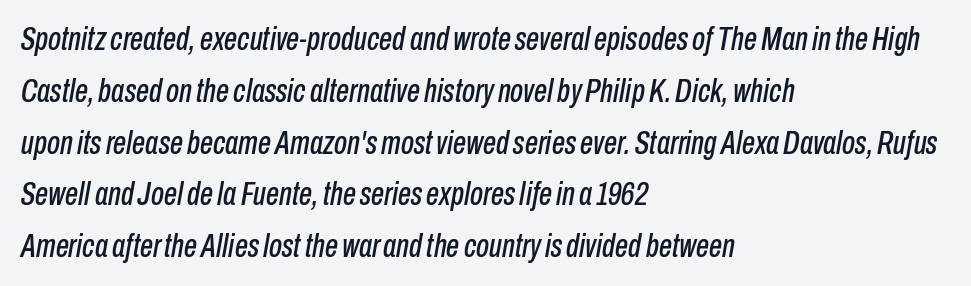
Nothing unusual about the tracking: characters are spaced as the font intends. This sample uses an oblique cut, with every glyph tilted off the vertical. These lines sit exactly where default settings would place them. Varying glyph widths throughout — classic text-font behaviour. Rule under the text: the space is simply empty. Does the copy run flush right? No — it runs flush left.
